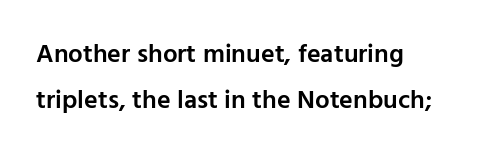
The image shows 26 px text type, upright; set left-aligned, line spacing 1.77x, normal letter spacing, not underlined.
